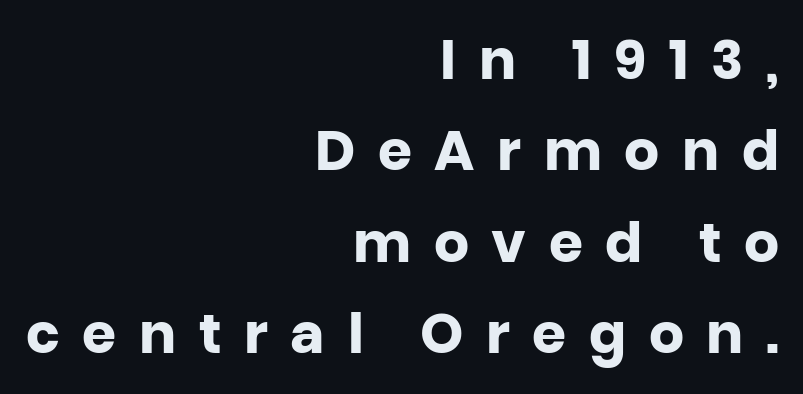
The image shows 55 px heavy sans-serif type, upright; set right-aligned, normal line spacing (1.66x), unusually wide letter spacing (+0.41 em), not underlined; low stroke contrast and a large x-height.
